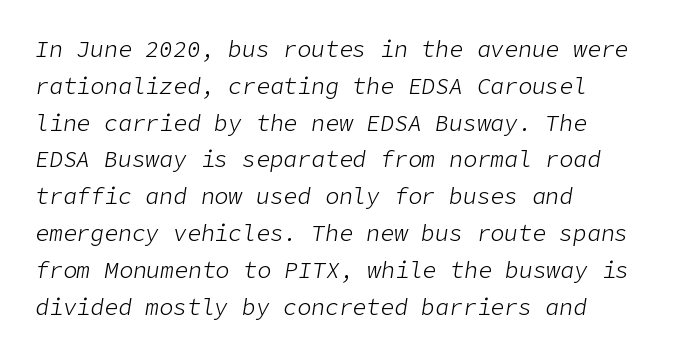
Glyph-to-glyph distance matches everyday printed text. The space directly below the letters is spotless. The paragraph has a hard left edge and a soft right edge. There's an unmistakable incline to the writing here.
